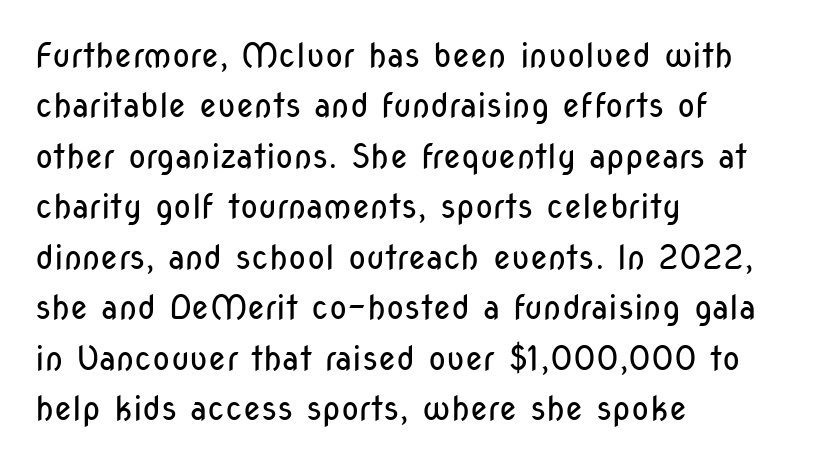
The image shows 33 px regular-weight, condensed sans-serif type, upright; set left-aligned, normal line spacing (1.53x), normal letter spacing, not underlined; low stroke contrast and a medium x-height.
